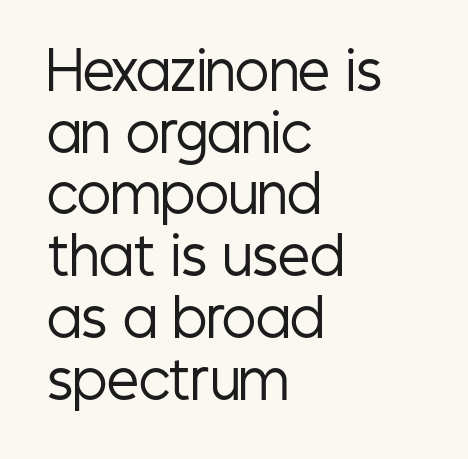
The image shows 51 px regular-weight, condensed sans-serif type, upright; set left-aligned, line spacing 1.21x, normal letter spacing, not underlined; low stroke contrast and a medium x-height.
